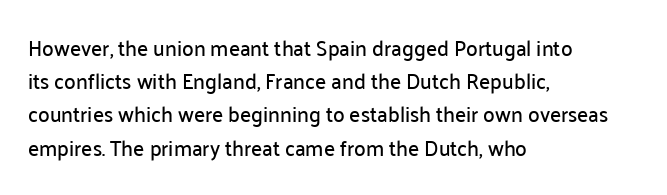
The image shows 21 px text type, upright; set left-aligned, normal line spacing (1.58x), normal letter spacing, not underlined.
